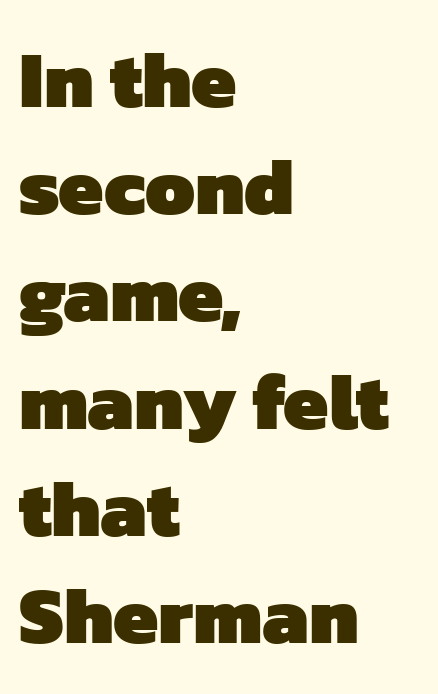
The image shows 80 px heavy sans-serif type; set left-aligned, normal line spacing (1.34x), normal letter spacing, not underlined; low stroke contrast and a medium x-height.
